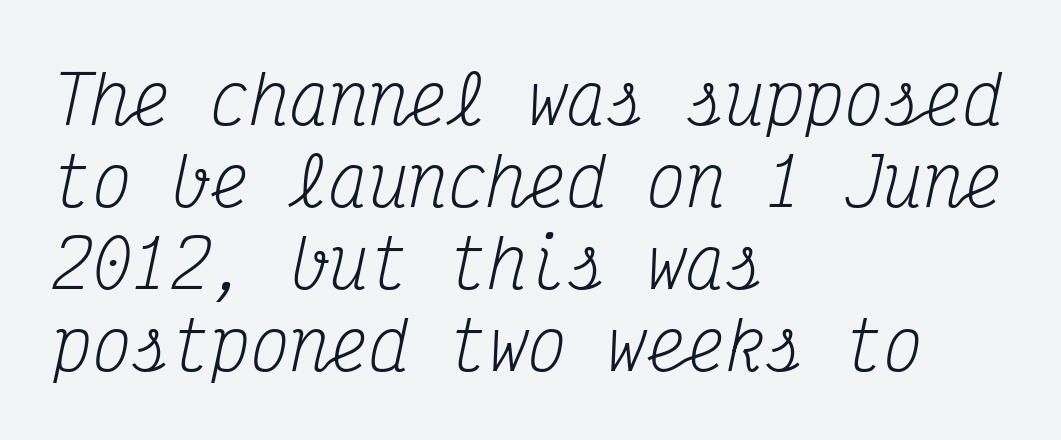
{"serif": "yes", "italic": "yes", "lean": "right", "slant_degrees": 12, "bold": "no", "weight": "regular", "width": "condensed", "stroke_contrast": "medium", "x_height": "medium", "monospaced": "yes", "underline": "no", "align": "left", "line_spacing_ratio": 1.24, "letter_spacing": "normal", "letter_spacing_em": 0.0, "glyph_px": 66}
